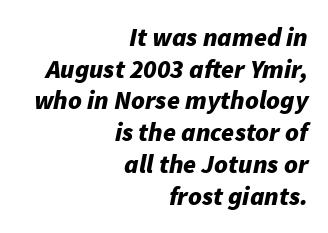
{"italic": "yes", "lean": "right", "slant_degrees": 11, "bold": "yes", "underline": "no", "align": "right", "line_spacing_ratio": 1.22, "letter_spacing": "normal", "letter_spacing_em": 0.0, "glyph_px": 26}
